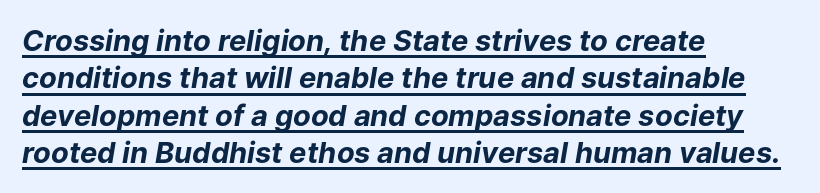
This is oblique type, the kind used for emphasis or titles. This sample is left-justified, so line endings fall wherever the words run out. Compared with typical paragraphs, the rows here are spaced about the same. Does the weight exceed regular? Yes, all the way to bold. Think of a printed novel: that variable character pitch is what you see here. Short note: letters normally spaced.
